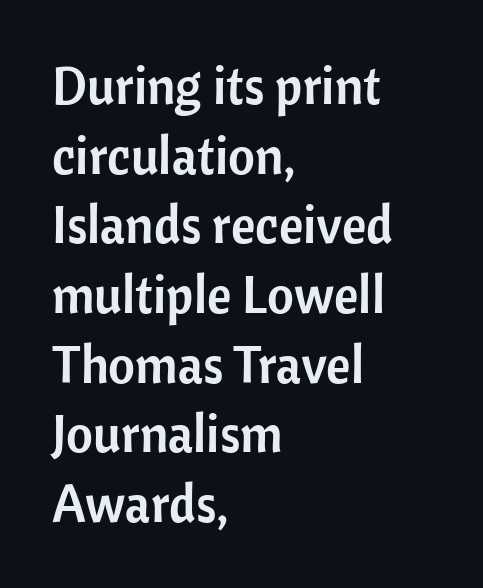
The image shows 52 px sans-serif type, upright; set left-aligned, normal line spacing (1.34x), normal letter spacing, not underlined; low stroke contrast and a medium x-height.
